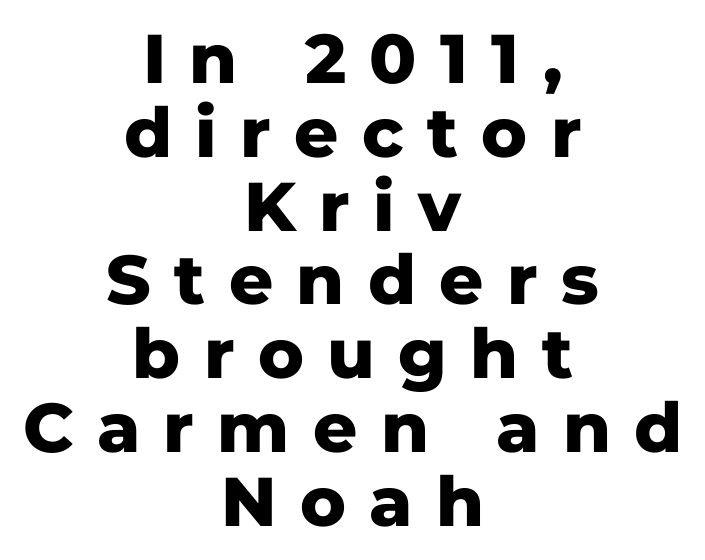
{"serif": "no", "italic": "no", "bold": "yes", "weight": "heavy", "width": "normal", "stroke_contrast": "low", "x_height": "medium", "monospaced": "no", "underline": "no", "align": "center", "line_spacing": "tight", "line_spacing_ratio": 1.07, "letter_spacing": "wide", "letter_spacing_em": 0.34, "glyph_px": 69}
